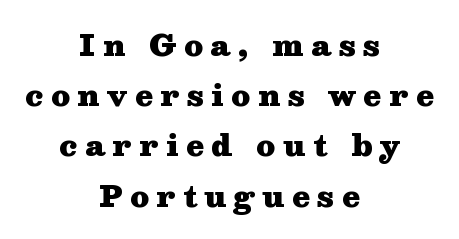
Q: Is the text bold? A: Yes.
Q: Is the text italic (slanted)? A: No, it is upright.
Q: Is the typeface a serif or a sans-serif typeface? A: Serif.
Q: Is the text underlined? A: No.
Q: How is the paragraph aligned? A: Centered.
Q: Is the spacing between letters normal or unusually wide? A: Unusually wide.
Q: Width (condensed, normal, or wide)? A: Wide.
Q: Stroke contrast? A: Medium.
Q: x-height? A: Medium.
Q: Monospaced? A: No.
